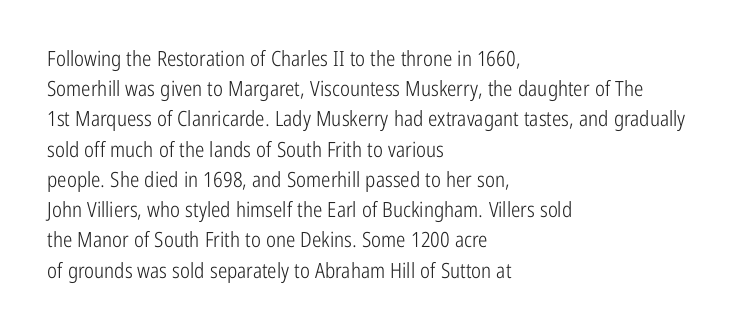
The image shows 21 px text type, upright; set left-aligned, normal line spacing (1.44x), normal letter spacing, not underlined.
